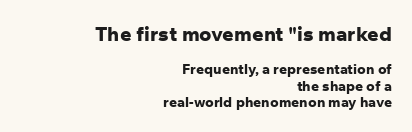
The baseline area is clear. Does the lettering tilt? It doesn't — this is upright. Tracking here is standard; glyphs follow each other at the usual distance. A student would call this right alignment; a typographer would say flush right, rag left.
